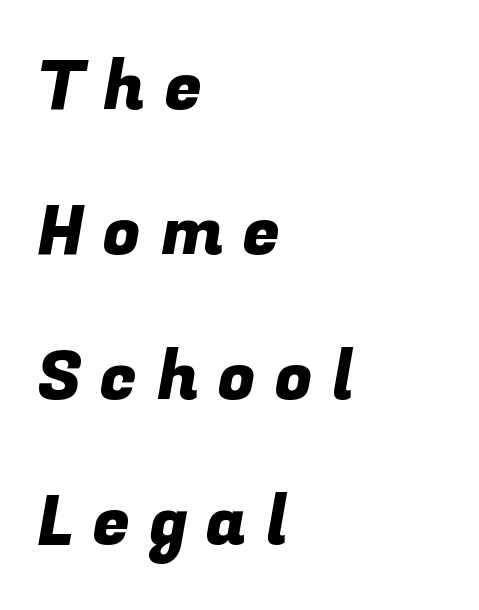
The rendering inserts visible extra space after every character. You could not count columns in this text — the font is proportionally spaced. The space directly below the letters is spotless. You can tell from the bare stems that sans-serif type was used. Compared with typical paragraphs, the rows here are farther apart. One-word summary of the alignment: left.
